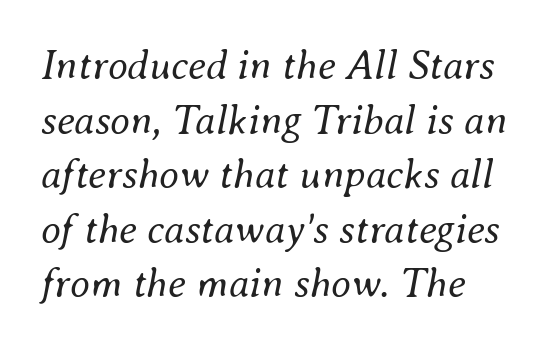
Q: Is the text bold? A: No.
Q: Is the text italic (slanted)? A: Yes, it leans right by about 8 degrees.
Q: Is the text underlined? A: No.
Q: Is the spacing between letters normal or unusually wide? A: Normal.
Q: Is the spacing between lines tight, normal or loose? A: Normal.
Q: Width (condensed, normal, or wide)? A: Normal.
Q: Stroke contrast? A: Medium.
Q: x-height? A: Small.
Q: Monospaced? A: No.
